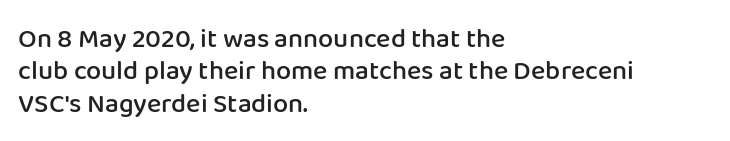
Beneath every word, the page is bare. A somewhat darkened texture: the type is semibold rather than bold. The axis of the letterforms is exactly vertical. Words appear dense and cohesive because spacing is normal.
